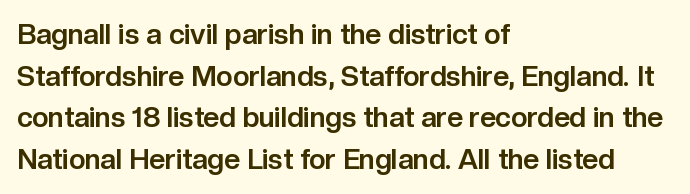
Q: Is the text bold? A: Yes.
Q: Is the text italic (slanted)? A: No, it is upright.
Q: Is the typeface a serif or a sans-serif typeface? A: Sans-serif.
Q: Is the text underlined? A: No.
Q: How is the paragraph aligned? A: Left-aligned.
Q: Is the spacing between letters normal or unusually wide? A: Normal.
Q: Is the spacing between lines tight, normal or loose? A: Normal.
Q: Width (condensed, normal, or wide)? A: Normal.
Q: Stroke contrast? A: Low.
Q: x-height? A: Medium.
Q: Monospaced? A: No.
